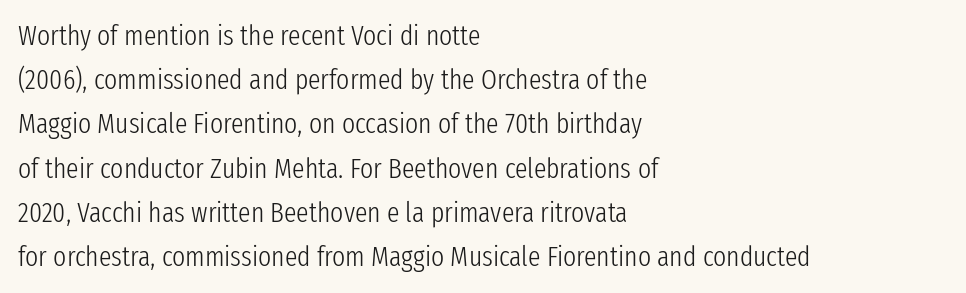
Q: Is the text bold? A: No.
Q: Is the text italic (slanted)? A: No, it is upright.
Q: Is the typeface a serif or a sans-serif typeface? A: Sans-serif.
Q: Is the text underlined? A: No.
Q: How is the paragraph aligned? A: Left-aligned.
Q: Is the spacing between letters normal or unusually wide? A: Normal.
Q: Is the spacing between lines tight, normal or loose? A: Normal.
Q: Width (condensed, normal, or wide)? A: Condensed.
Q: Stroke contrast? A: Low.
Q: x-height? A: Medium.
Q: Monospaced? A: No.
